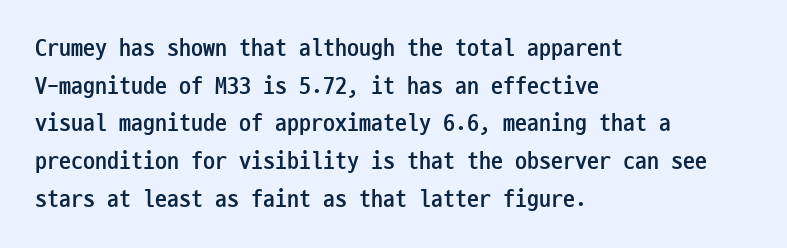
{"italic": "no", "bold": "yes", "underline": "no", "align": "left", "line_spacing": "normal", "line_spacing_ratio": 1.57, "letter_spacing": "normal", "letter_spacing_em": 0.0, "glyph_px": 24}
